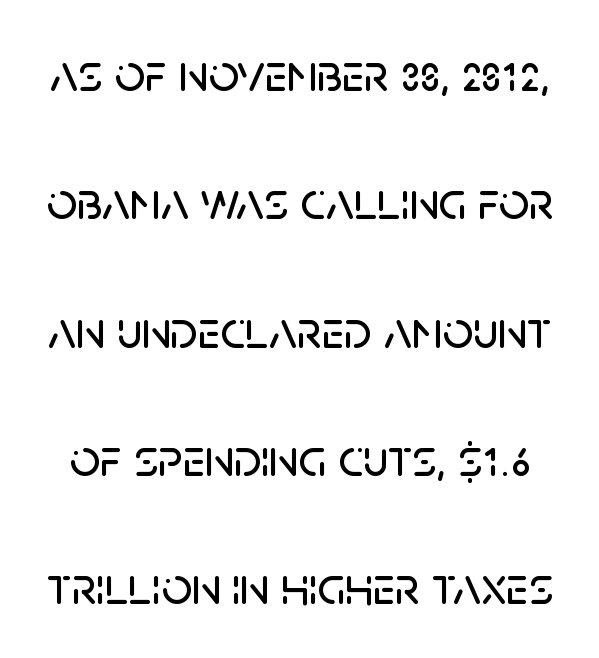
{"serif": "no", "italic": "no", "width": "normal", "stroke_contrast": "low", "x_height": "large", "monospaced": "no", "underline": "no", "line_spacing": "loose", "line_spacing_ratio": 2.42, "letter_spacing": "normal", "letter_spacing_em": 0.0, "glyph_px": 53}
